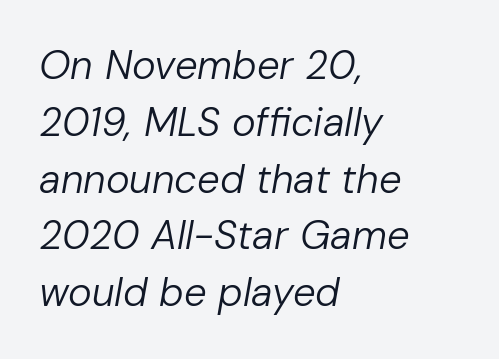
{"italic": "yes", "lean": "right", "slant_degrees": 10, "bold": "no", "weight": "regular", "width": "normal", "stroke_contrast": "low", "x_height": "medium", "monospaced": "no", "underline": "no", "align": "left", "line_spacing": "normal", "line_spacing_ratio": 1.42, "letter_spacing": "normal", "letter_spacing_em": 0.0, "glyph_px": 40}
